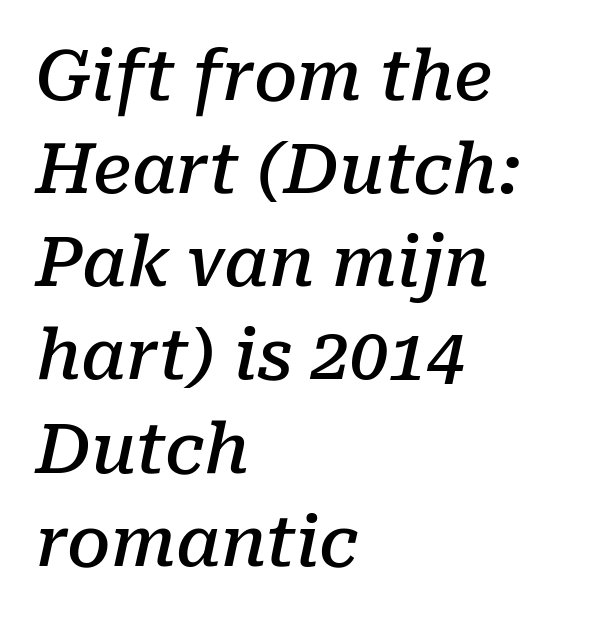
{"serif": "yes", "italic": "yes", "lean": "right", "slant_degrees": 10, "bold": "semi", "weight": "semibold", "width": "normal", "stroke_contrast": "low", "x_height": "medium", "monospaced": "no", "underline": "no", "align": "left", "line_spacing": "normal", "line_spacing_ratio": 1.35, "letter_spacing": "normal", "letter_spacing_em": 0.0, "glyph_px": 69}
